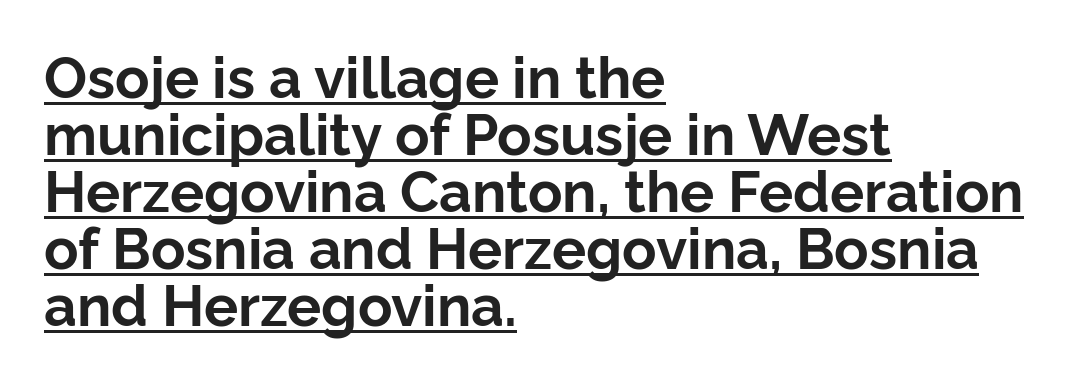
The image shows 57 px bold sans-serif type, upright; set left-aligned, tight line spacing (1.0x), normal letter spacing, underlined; low stroke contrast and a medium x-height.
